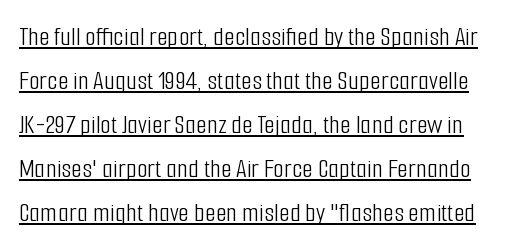
The image shows 28 px light, condensed sans-serif type, upright; set normal line spacing (1.57x), normal letter spacing, underlined; low stroke contrast and a medium x-height.
